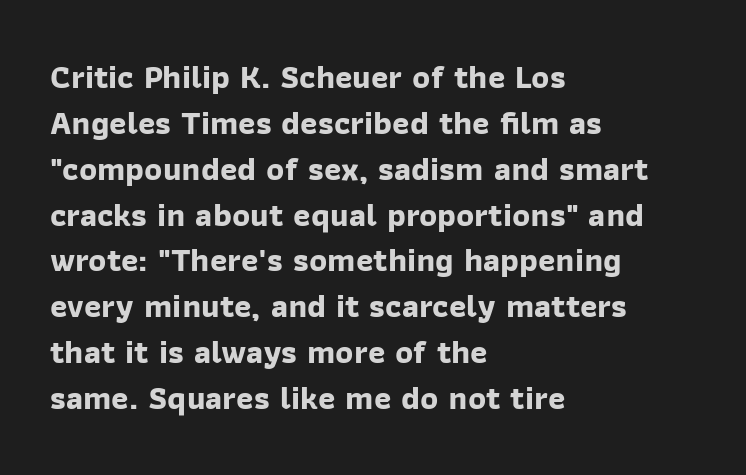
I'd call this a sans setting — the letters go barefoot. Each glyph is drawn with heavy, bold strokes. The tracking reads as untouched default to a designer's eye. Rule under the text: the space is simply empty.
